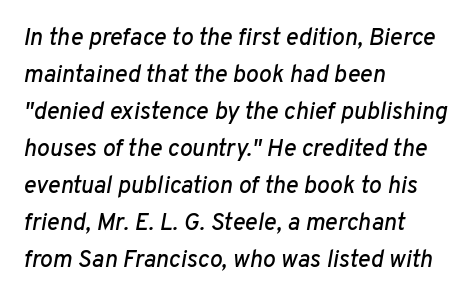
The whole block is typeset with a tilt. Typeset ragged right — the left edge is the straight one. The area under the type is left untouched. The vertical gap from one line to the next is medium.
